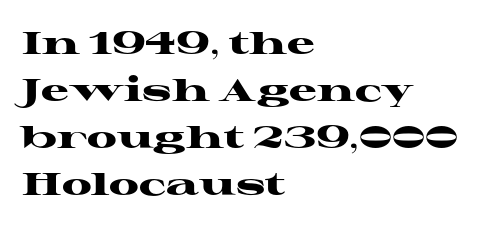
Successive baselines arrive at the customary interval. Line starts are locked; line ends wander. Beneath every word, the page is bare. The letters stand straight up with perfectly vertical stems.
